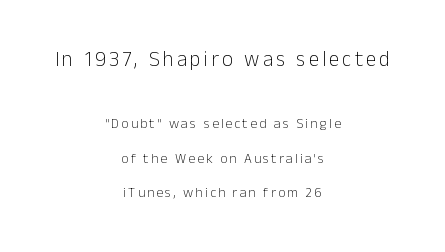
The rendering uses a large line-height, opening up the rows. The space directly below the letters is spotless. Caption: upper text group enlarged, lower text group reduced. A typesetter would mark this as roman, not italic. Is the stroke heavy? The answer is a plain regular-or-lighter. The paragraph shown floats in the horizontal middle.
